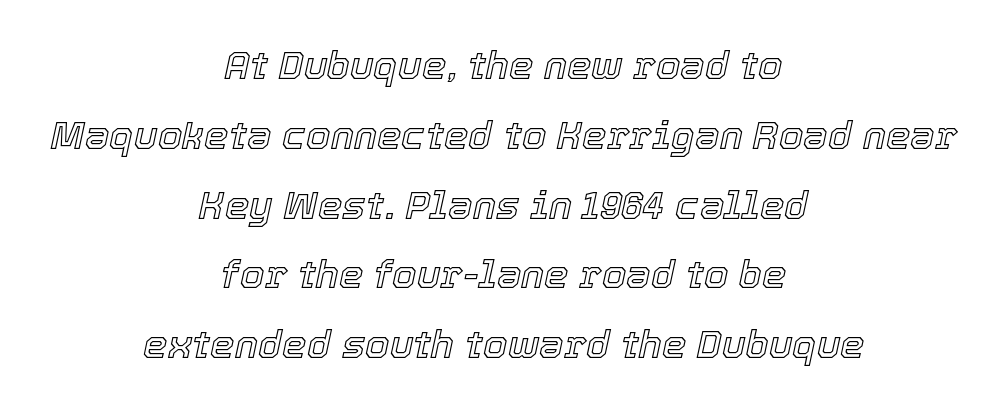
{"italic": "yes", "lean": "right", "slant_degrees": 12, "width": "normal", "x_height": "medium", "monospaced": "no", "underline": "no", "align": "center", "line_spacing_ratio": 1.79, "letter_spacing": "normal", "letter_spacing_em": 0.0, "glyph_px": 39}
